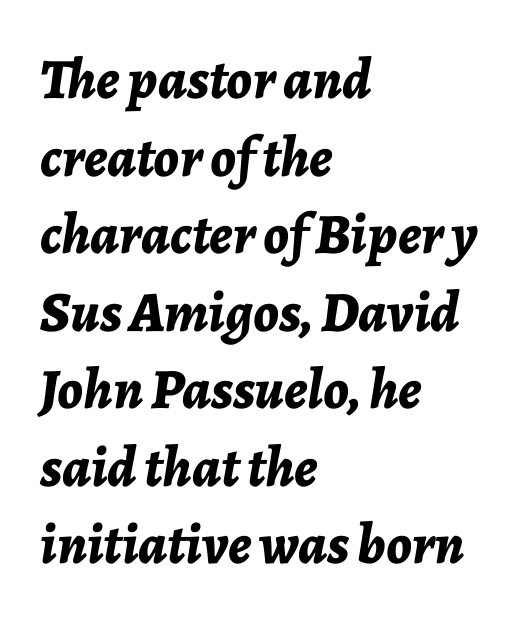
Italic: yes, the glyphs are oblique. Weight check: bold — yes, fully. Is there much room between lines? A standard amount, neither cramped nor airy. Horizontal alignment here is leftward, the default for most running prose. Short note: letters normally spaced.
